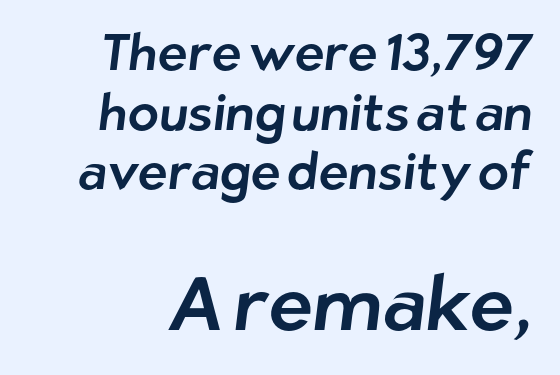
{"serif": "no", "width": "normal", "stroke_contrast": "low", "x_height": "medium", "monospaced": "no", "underline": "no", "line_spacing_ratio": 1.17, "letter_spacing": "normal", "letter_spacing_em": 0.0, "larger_block": "second", "size_ratio": 1.49, "glyph_px": 76}
